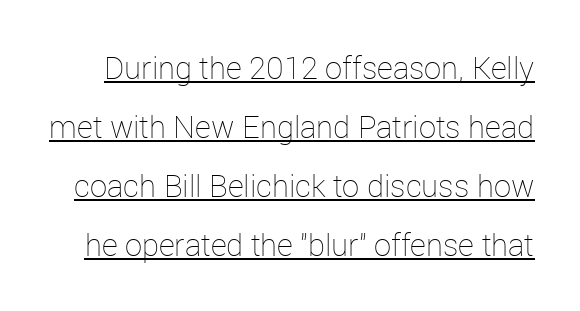
{"italic": "no", "bold": "no", "weight": "thin", "width": "normal", "stroke_contrast": "low", "x_height": "medium", "monospaced": "no", "underline": "yes", "line_spacing": "loose", "line_spacing_ratio": 1.9, "letter_spacing": "normal", "letter_spacing_em": 0.0, "glyph_px": 31}
